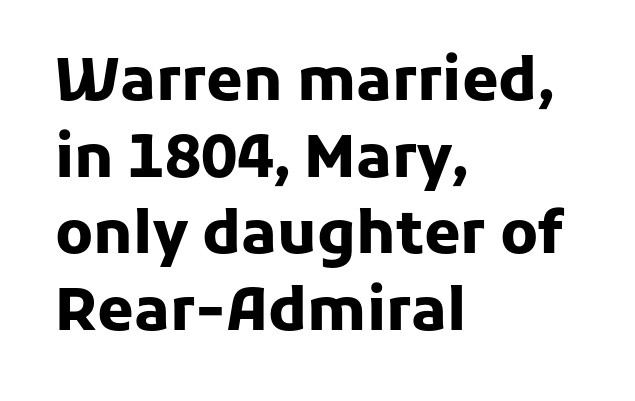
Q: Is the text bold? A: Yes.
Q: Is the text italic (slanted)? A: No, it is upright.
Q: Is the typeface a serif or a sans-serif typeface? A: Sans-serif.
Q: Is the text underlined? A: No.
Q: How is the paragraph aligned? A: Left-aligned.
Q: Is the spacing between letters normal or unusually wide? A: Normal.
Q: Is the spacing between lines tight, normal or loose? A: Normal.
Q: Width (condensed, normal, or wide)? A: Normal.
Q: Stroke contrast? A: Low.
Q: x-height? A: Medium.
Q: Monospaced? A: No.
